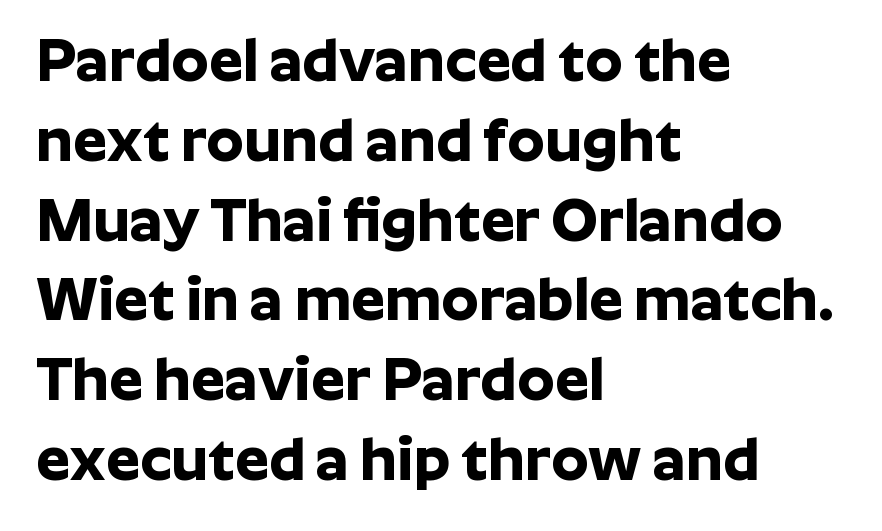
{"serif": "no", "italic": "no", "bold": "yes", "weight": "bold", "width": "normal", "stroke_contrast": "low", "x_height": "medium", "monospaced": "no", "underline": "no", "align": "left", "line_spacing": "normal", "line_spacing_ratio": 1.33, "letter_spacing": "normal", "letter_spacing_em": 0.0, "glyph_px": 60}
